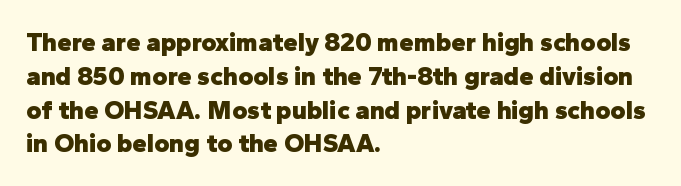
The image shows 26 px bold type, upright; set left-aligned, normal line spacing (1.3x), normal letter spacing, not underlined.
